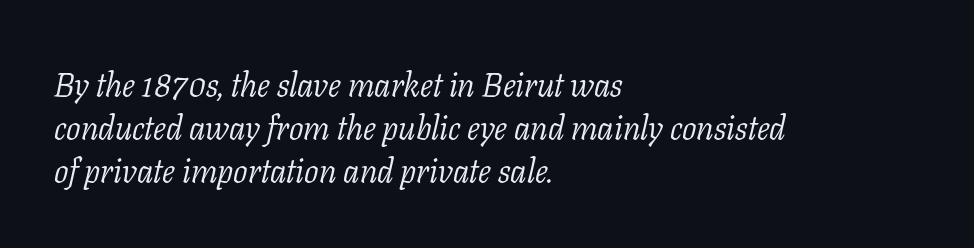
{"serif": "yes", "italic": "yes", "lean": "right", "slant_degrees": 11, "bold": "no", "weight": "light", "width": "normal", "stroke_contrast": "low", "x_height": "medium", "monospaced": "no", "underline": "no", "align": "left", "line_spacing": "normal", "line_spacing_ratio": 1.26, "letter_spacing": "normal", "letter_spacing_em": 0.0, "glyph_px": 34}
